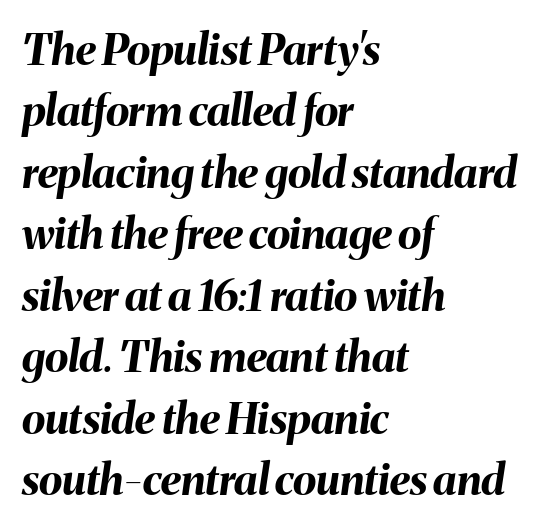
Typesetter's note: full bold, strokes at maximum text heaviness. Inter-character spacing is left at the font's built-in metrics. What's the leading like? Ordinary, nothing unusual. Here the designer chose a conventional face with non-uniform glyph widths. The axis of the letterforms is tilted away from vertical.
